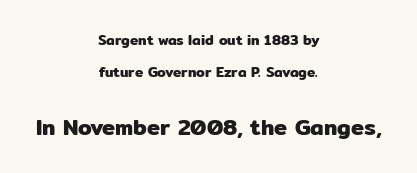
Q: Is the text italic (slanted)? A: No, it is upright.
Q: Is the text underlined? A: No.
Q: How is the paragraph aligned? A: Centered.
Q: Is the spacing between letters normal or unusually wide? A: Normal.
Q: Is the spacing between lines tight, normal or loose? A: Loose.
Q: Which block of text is set in a larger size, the first (top) or the second (bottom)? A: The second (bottom) one.
